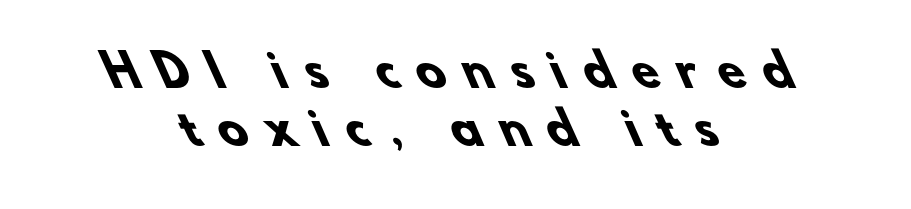
Weight: bold. The rows are spaced the way most documents space them. In terms of letterspacing, this is a distinctly airy, spread setting. The letters carry no serifs — their stems end cleanly without finishing strokes.
